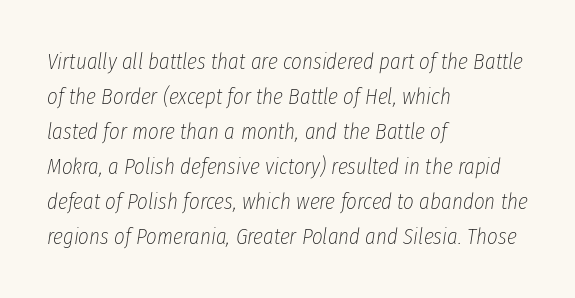
The image shows 23 px text type, italic (leaning right); set left-aligned, normal line spacing (1.52x), normal letter spacing, not underlined.
